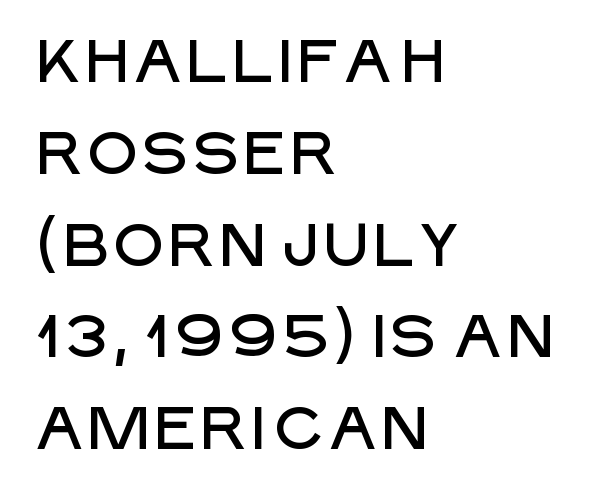
Type style note: lacks serifs. Proportional: the letters do not fall into vertical columns. The tracking reads as untouched default to a designer's eye. The type sits square on the baseline with zero lean. This rendering features lettering with no underline. Reading down the block, your eye returns to a fixed left position each line.
